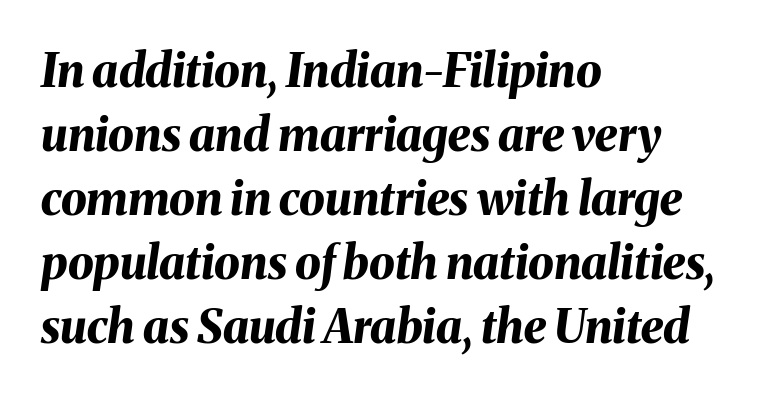
How would I describe the line gaps? Plain and ordinary. Where is the straight margin? On the left. A typesetter would mark this as italic. Note the varied advance widths — an 'i' is clearly narrower than an 'm'. Heavy, bold letterforms. Compared with typical body copy, the letter spacing here is the same.
